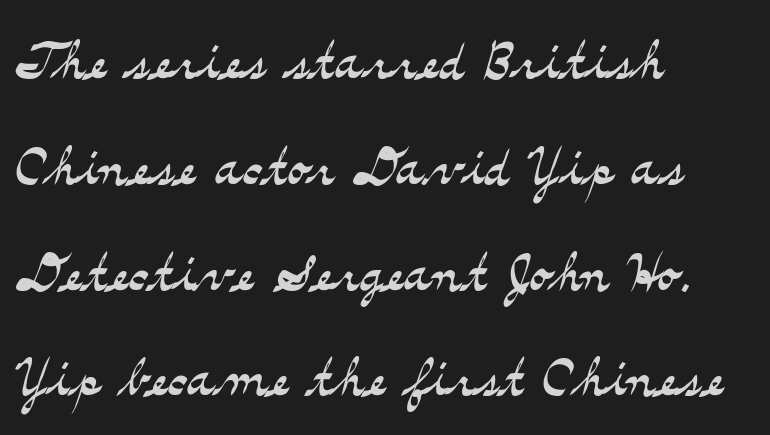
The letters look calm and open, with moderate or lighter stems. The letters sit at their default tracking, neither squeezed nor spread. Horizontally, the lines are justified to the leading edge only.
